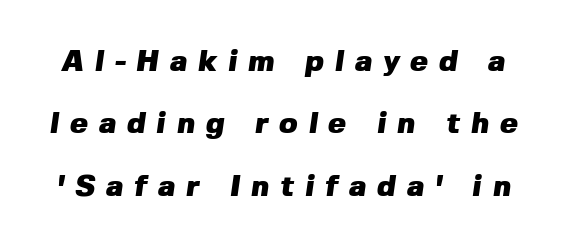
Q: Is the text bold? A: Yes.
Q: Is the typeface a serif or a sans-serif typeface? A: Sans-serif.
Q: Is the text underlined? A: No.
Q: Is the spacing between letters normal or unusually wide? A: Unusually wide.
Q: Is the spacing between lines tight, normal or loose? A: Loose.
Q: Width (condensed, normal, or wide)? A: Normal.
Q: Stroke contrast? A: Low.
Q: x-height? A: Medium.
Q: Monospaced? A: No.
